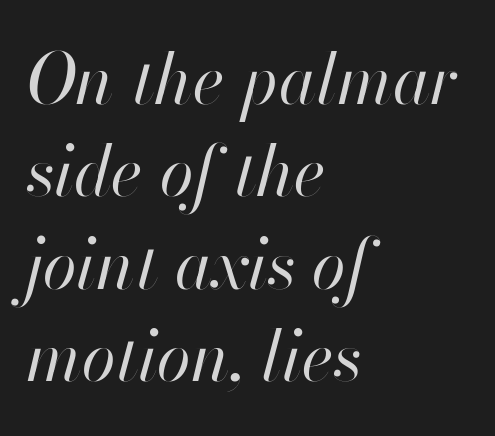
Q: Is the text bold? A: No.
Q: Is the text italic (slanted)? A: Yes, it leans right by about 13 degrees.
Q: Is the text underlined? A: No.
Q: How is the paragraph aligned? A: Left-aligned.
Q: Is the spacing between letters normal or unusually wide? A: Normal.
Q: Is the spacing between lines tight, normal or loose? A: Normal.
Q: Width (condensed, normal, or wide)? A: Normal.
Q: Stroke contrast? A: High.
Q: x-height? A: Small.
Q: Monospaced? A: No.
